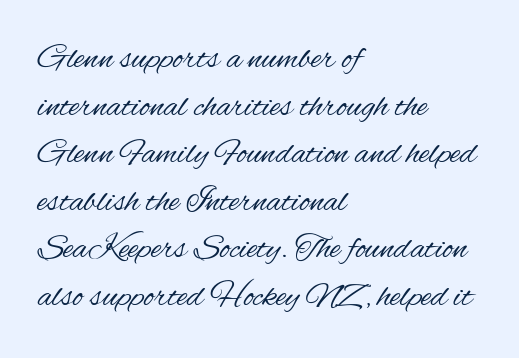
{"serif": "no", "bold": "no", "weight": "regular", "width": "condensed", "stroke_contrast": "medium", "x_height": "small", "monospaced": "no", "underline": "no", "align": "left", "line_spacing": "normal", "line_spacing_ratio": 1.36, "letter_spacing": "normal", "letter_spacing_em": 0.0, "glyph_px": 35}
